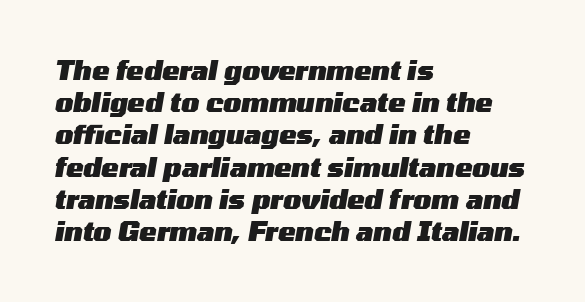
Q: Is the text bold? A: Yes.
Q: Is the text italic (slanted)? A: Yes, it leans right by about 10 degrees.
Q: Is the text underlined? A: No.
Q: How is the paragraph aligned? A: Left-aligned.
Q: Is the spacing between letters normal or unusually wide? A: Normal.
